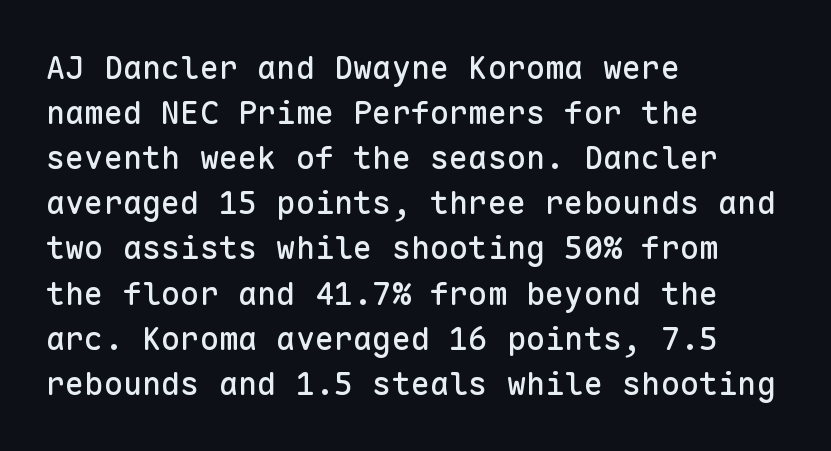
No italicization has been applied; the sample stays upright. The paragraph has a hard left edge and a soft right edge. Letterform terminals end flat and unadorned throughout the passage. The lines sit at an ordinary, default distance from one another. The specimen omits any rule beneath the text block's lines.
